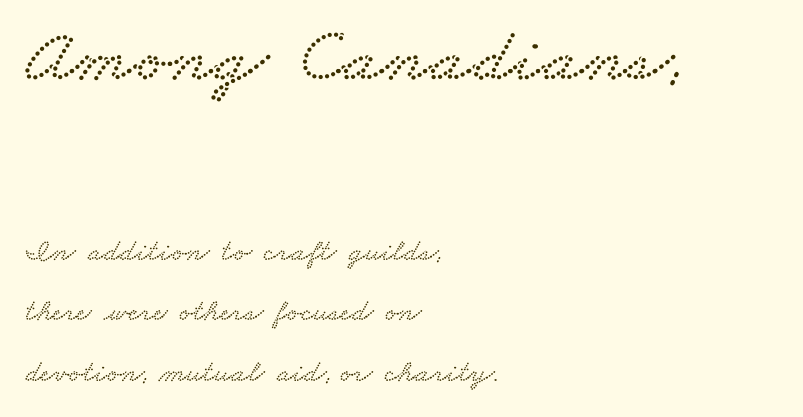
The gaps between neighbouring characters are ordinary and unremarkable. The characters display serif detailing at their extremities. Has an underline been added? It has not. Short and long lines alike share a common starting point at left. Which of the two is more prominent by size? The first, at the top. Note the varied advance widths — an 'i' is clearly narrower than an 'm'.
